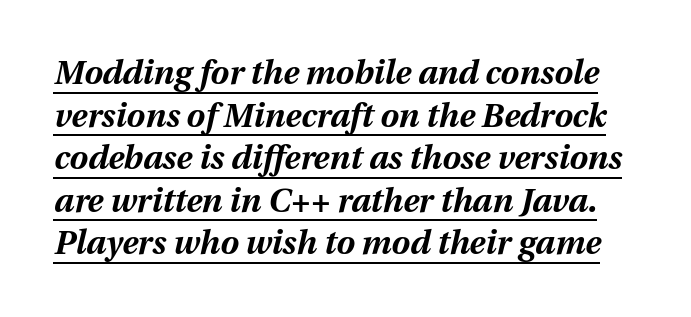
Q: Is the text bold? A: Yes.
Q: Is the text italic (slanted)? A: Yes, it leans right by about 12 degrees.
Q: Is the text underlined? A: Yes.
Q: Is the spacing between letters normal or unusually wide? A: Normal.
Q: Is the spacing between lines tight, normal or loose? A: Normal.
Q: Width (condensed, normal, or wide)? A: Normal.
Q: Stroke contrast? A: Medium.
Q: x-height? A: Medium.
Q: Monospaced? A: No.
